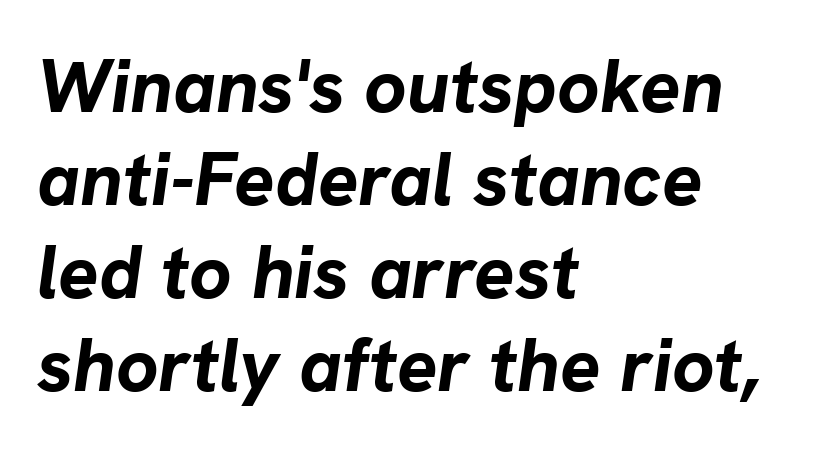
The image shows 75 px bold type, italic (leaning right); set left-aligned, line spacing 1.24x, normal letter spacing, not underlined; low stroke contrast and a medium x-height.
